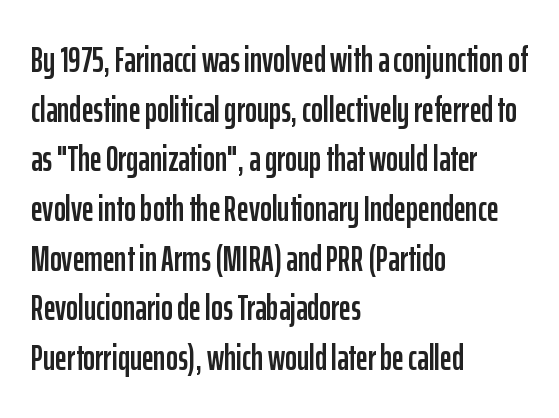
Q: Is the text italic (slanted)? A: No, it is upright.
Q: Is the typeface a serif or a sans-serif typeface? A: Sans-serif.
Q: Is the text underlined? A: No.
Q: How is the paragraph aligned? A: Left-aligned.
Q: Is the spacing between letters normal or unusually wide? A: Normal.
Q: Is the spacing between lines tight, normal or loose? A: Normal.
Q: Width (condensed, normal, or wide)? A: Condensed.
Q: Stroke contrast? A: Low.
Q: x-height? A: Medium.
Q: Monospaced? A: No.
